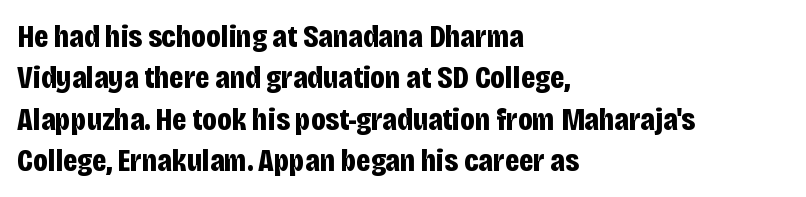
Q: Is the text bold? A: Yes.
Q: Is the text italic (slanted)? A: No, it is upright.
Q: Is the typeface a serif or a sans-serif typeface? A: Sans-serif.
Q: Is the text underlined? A: No.
Q: How is the paragraph aligned? A: Left-aligned.
Q: Is the spacing between letters normal or unusually wide? A: Normal.
Q: Is the spacing between lines tight, normal or loose? A: Normal.
Q: Width (condensed, normal, or wide)? A: Condensed.
Q: Stroke contrast? A: Low.
Q: x-height? A: Large.
Q: Monospaced? A: No.
